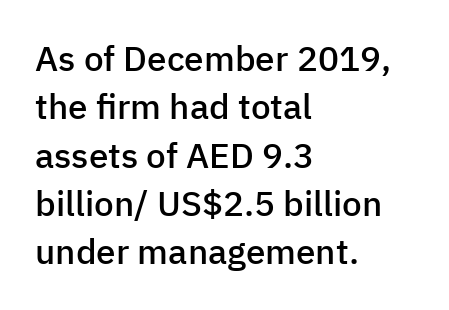
Q: Is the text bold? A: Semi-bold.
Q: Is the text italic (slanted)? A: No, it is upright.
Q: Is the typeface a serif or a sans-serif typeface? A: Sans-serif.
Q: Is the text underlined? A: No.
Q: How is the paragraph aligned? A: Left-aligned.
Q: Is the spacing between letters normal or unusually wide? A: Normal.
Q: Is the spacing between lines tight, normal or loose? A: Normal.
Q: Width (condensed, normal, or wide)? A: Normal.
Q: Stroke contrast? A: Low.
Q: x-height? A: Medium.
Q: Monospaced? A: No.
